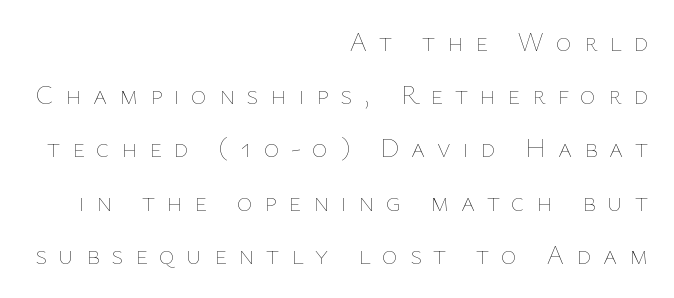
{"italic": "no", "bold": "no", "underline": "no", "align": "right", "line_spacing": "loose", "line_spacing_ratio": 1.97, "letter_spacing": "wide", "letter_spacing_em": 0.43, "glyph_px": 27}
